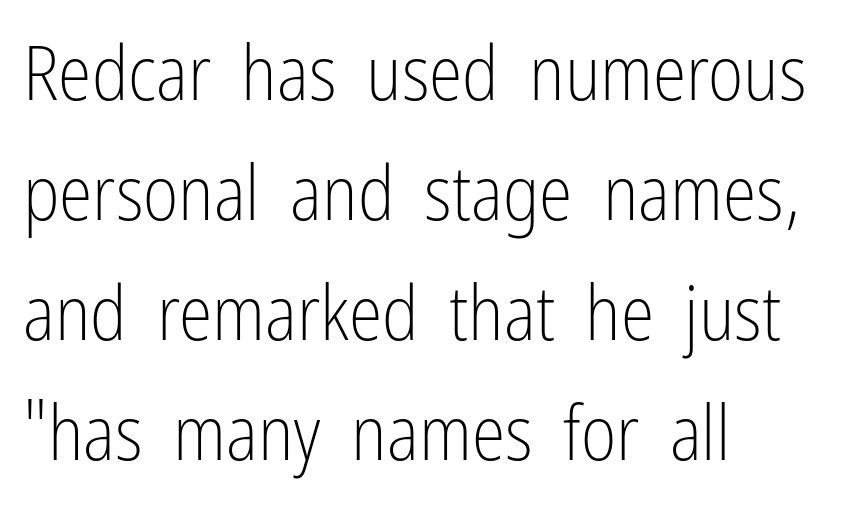
{"serif": "no", "italic": "no", "bold": "no", "weight": "light", "width": "condensed", "stroke_contrast": "low", "x_height": "medium", "monospaced": "no", "underline": "no", "align": "left", "line_spacing": "normal", "line_spacing_ratio": 1.58, "letter_spacing": "normal", "letter_spacing_em": 0.0, "glyph_px": 76}
